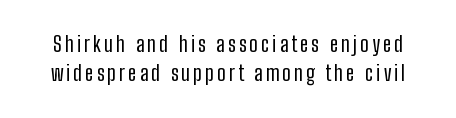
The image shows 21 px text type, upright; set normal line spacing (1.4x), not underlined.
